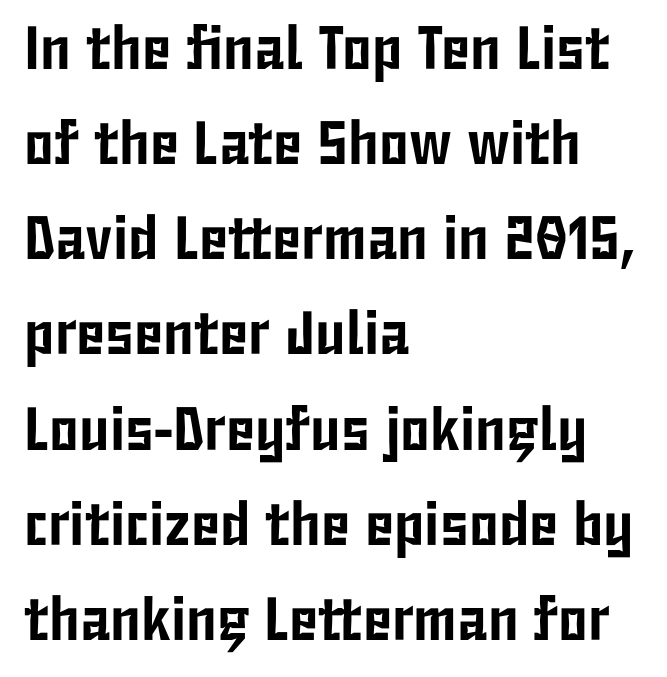
Q: Is the text italic (slanted)? A: No, it is upright.
Q: Is the typeface a serif or a sans-serif typeface? A: Sans-serif.
Q: Is the text underlined? A: No.
Q: How is the paragraph aligned? A: Left-aligned.
Q: Is the spacing between letters normal or unusually wide? A: Normal.
Q: Is the spacing between lines tight, normal or loose? A: Normal.
Q: Width (condensed, normal, or wide)? A: Condensed.
Q: Stroke contrast? A: Low.
Q: x-height? A: Medium.
Q: Monospaced? A: No.
